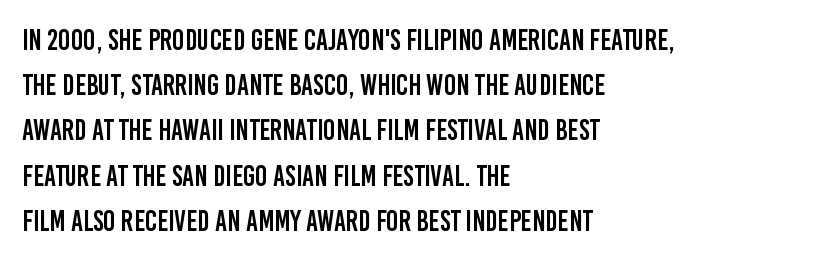
The image shows 29 px condensed sans-serif type, upright; set left-aligned, normal line spacing (1.56x), normal letter spacing, not underlined; low stroke contrast and a large x-height.
